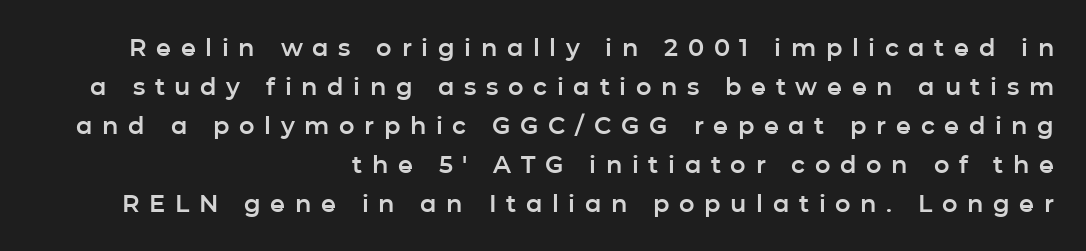
Q: Is the text italic (slanted)? A: No, it is upright.
Q: Is the text underlined? A: No.
Q: How is the paragraph aligned? A: Right-aligned.
Q: Is the spacing between letters normal or unusually wide? A: Unusually wide.
Q: Is the spacing between lines tight, normal or loose? A: Normal.
